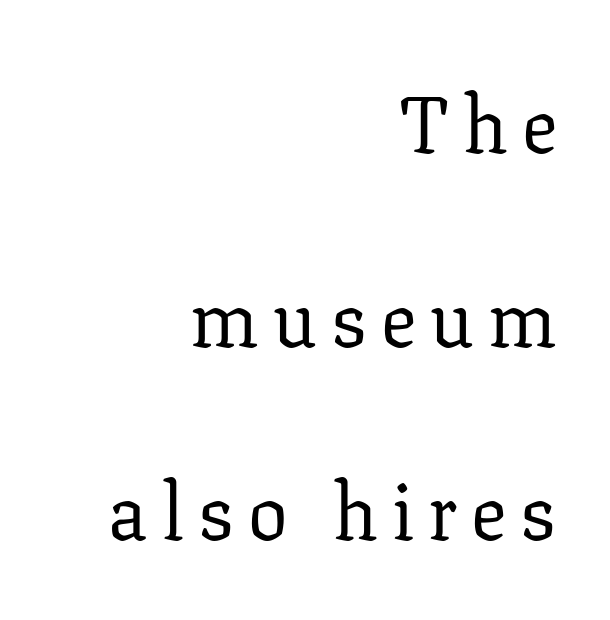
{"serif": "yes", "italic": "no", "bold": "no", "weight": "regular", "width": "normal", "stroke_contrast": "low", "x_height": "medium", "monospaced": "no", "underline": "no", "align": "right", "line_spacing": "loose", "line_spacing_ratio": 2.45, "glyph_px": 79}
